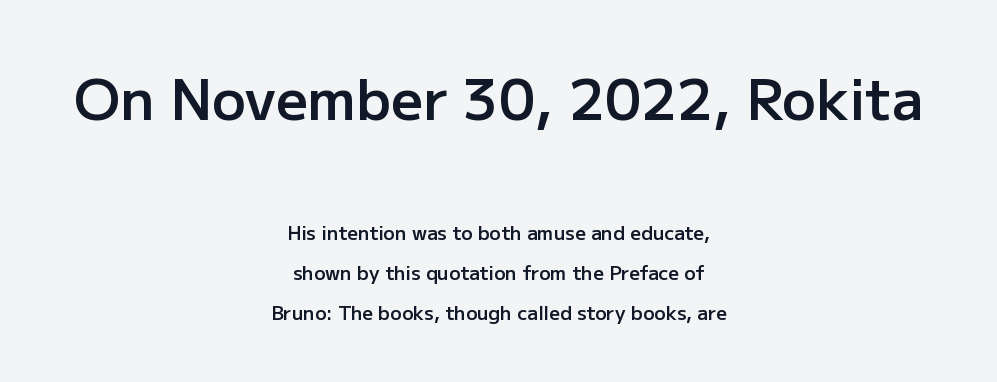
{"serif": "no", "italic": "no", "bold": "semi", "weight": "semibold", "width": "normal", "stroke_contrast": "low", "x_height": "medium", "monospaced": "no", "underline": "no", "align": "center", "line_spacing": "loose", "line_spacing_ratio": 2.1, "letter_spacing": "normal", "letter_spacing_em": 0.0, "larger_block": "first", "size_ratio": 2.95, "glyph_px": 56}
